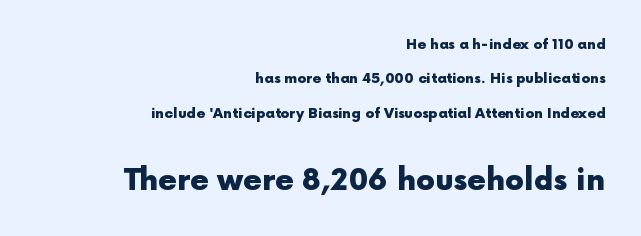
{"serif": "no", "italic": "no", "bold": "yes", "weight": "heavy", "width": "normal", "x_height": "medium", "monospaced": "no", "underline": "no", "align": "right", "line_spacing": "loose", "line_spacing_ratio": 2.46, "letter_spacing": "normal", "letter_spacing_em": 0.0, "larger_block": "second", "size_ratio": 2.14, "glyph_px": 30}
